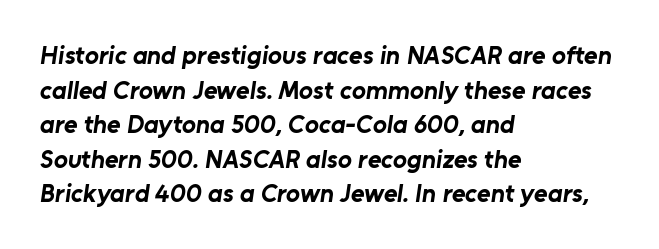
The image shows 26 px bold type; set left-aligned, normal line spacing (1.33x), normal letter spacing, not underlined.
